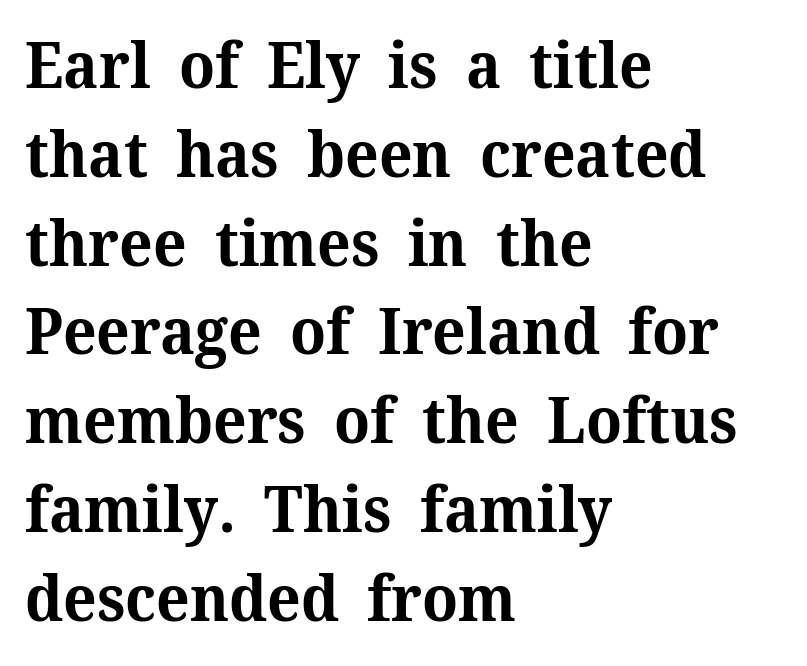
Q: Is the text bold? A: Yes.
Q: Is the text italic (slanted)? A: No, it is upright.
Q: Is the typeface a serif or a sans-serif typeface? A: Serif.
Q: Is the text underlined? A: No.
Q: How is the paragraph aligned? A: Left-aligned.
Q: Is the spacing between letters normal or unusually wide? A: Normal.
Q: Is the spacing between lines tight, normal or loose? A: Normal.
Q: Width (condensed, normal, or wide)? A: Normal.
Q: Stroke contrast? A: Medium.
Q: x-height? A: Medium.
Q: Monospaced? A: No.
